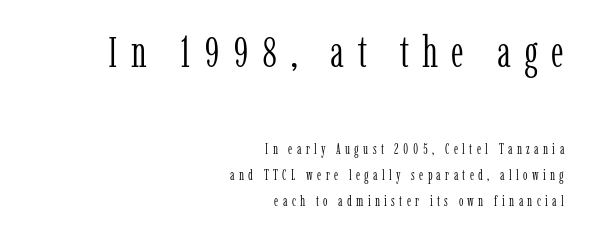
The image shows 43 px light, condensed serif type, upright; set right-aligned, line spacing 1.86x, unusually wide letter spacing (+0.31 em), not underlined; the first (top) block is 3.07x larger; low stroke contrast and a medium x-height.
